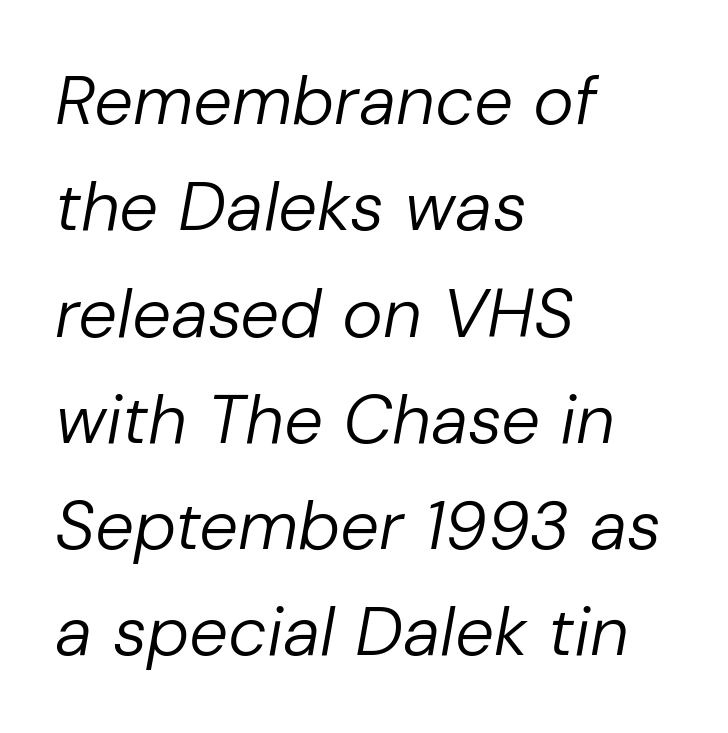
{"italic": "yes", "lean": "right", "slant_degrees": 10, "bold": "no", "weight": "regular", "width": "normal", "stroke_contrast": "low", "x_height": "medium", "monospaced": "no", "underline": "no", "align": "left", "line_spacing": "normal", "line_spacing_ratio": 1.54, "letter_spacing": "normal", "letter_spacing_em": 0.0, "glyph_px": 69}
